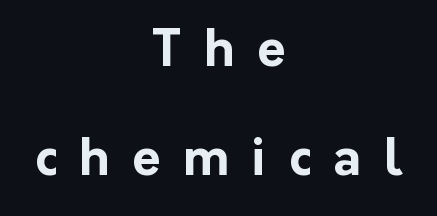
Q: Is the text bold? A: Yes.
Q: Is the text italic (slanted)? A: No, it is upright.
Q: Is the typeface a serif or a sans-serif typeface? A: Sans-serif.
Q: Is the text underlined? A: No.
Q: How is the paragraph aligned? A: Centered.
Q: Is the spacing between letters normal or unusually wide? A: Unusually wide.
Q: Is the spacing between lines tight, normal or loose? A: Loose.
Q: Width (condensed, normal, or wide)? A: Normal.
Q: Stroke contrast? A: Low.
Q: x-height? A: Medium.
Q: Monospaced? A: No.
